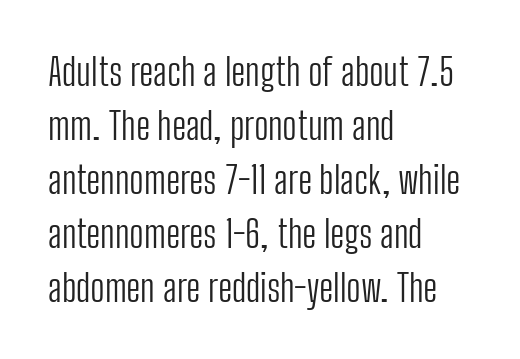
The image shows 38 px light, condensed sans-serif type, upright; set left-aligned, normal line spacing (1.42x), normal letter spacing, not underlined; low stroke contrast and a medium x-height.
